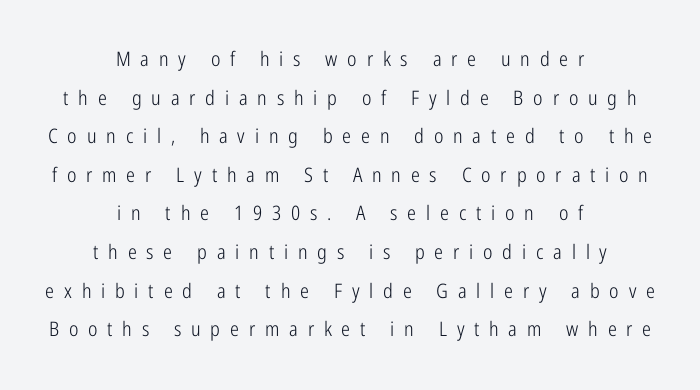
Honestly, there is no underline to notice here at all. Typeset on center — no edge is straight. Counters stay open thanks to moderate or lighter strokes. Is there any slant? The stems are plumb.
